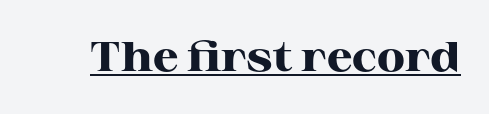
The image shows 41 px heavy, wide serif type, upright; set normal letter spacing, underlined; high stroke contrast and a medium x-height.
